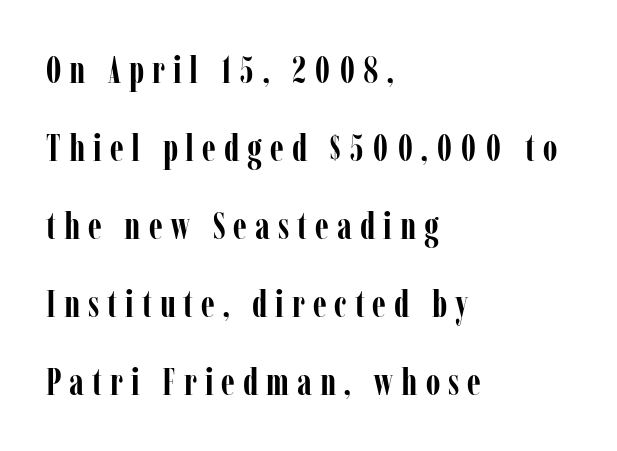
The image shows 38 px semibold, condensed serif type, upright; set left-aligned, loose line spacing (2.05x), unusually wide letter spacing (+0.21 em), not underlined; low stroke contrast and a medium x-height.
